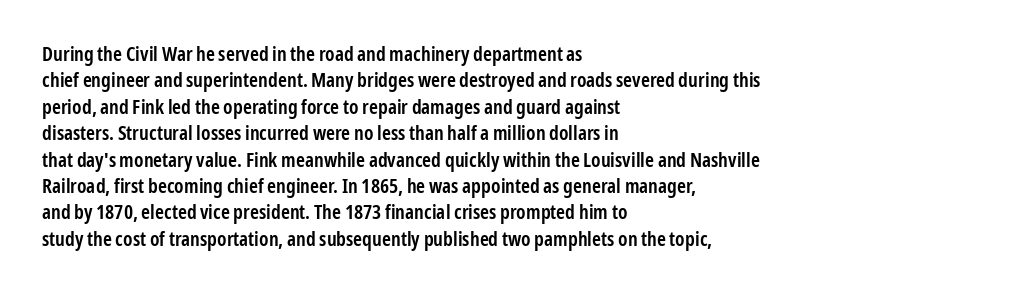
Q: Is the text bold? A: Semi-bold.
Q: Is the text italic (slanted)? A: No, it is upright.
Q: Is the text underlined? A: No.
Q: How is the paragraph aligned? A: Left-aligned.
Q: Is the spacing between letters normal or unusually wide? A: Normal.
Q: Is the spacing between lines tight, normal or loose? A: Normal.
